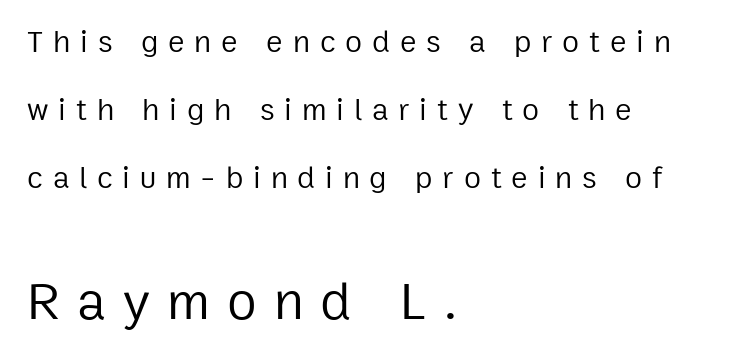
Serif or sans? Sans — the stroke terminals are bare. Clear beneath every line of the passage. Substantial extra tracking has been applied to these lines. Quick note: not italic, upright. These lines stack with their left ends in a neat column.
